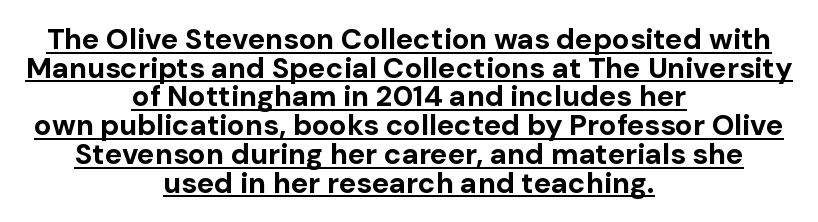
The image shows 29 px bold sans-serif type, upright; set centered, tight line spacing (0.99x), normal letter spacing, underlined; low stroke contrast and a medium x-height.
